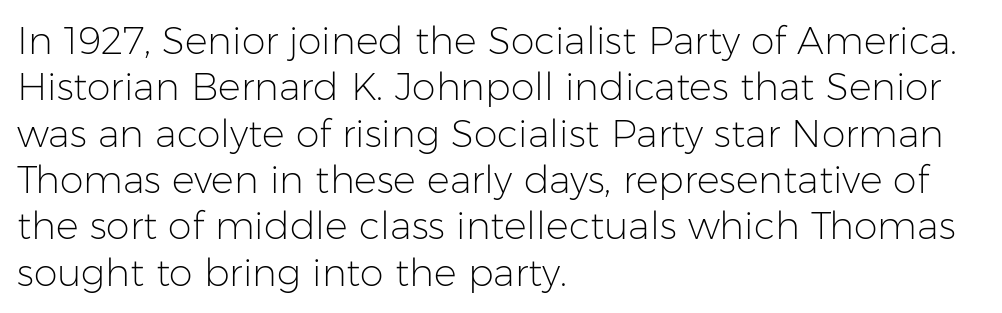
Q: Is the text bold? A: No.
Q: Is the text italic (slanted)? A: No, it is upright.
Q: Is the typeface a serif or a sans-serif typeface? A: Sans-serif.
Q: Is the text underlined? A: No.
Q: How is the paragraph aligned? A: Left-aligned.
Q: Is the spacing between letters normal or unusually wide? A: Normal.
Q: Width (condensed, normal, or wide)? A: Normal.
Q: Stroke contrast? A: Low.
Q: x-height? A: Medium.
Q: Monospaced? A: No.
